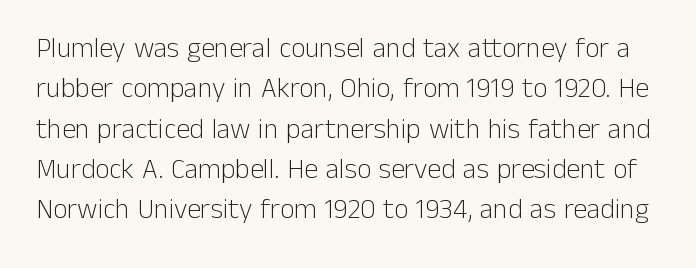
The strip under each line holds only bare page. Typographically, this falls in the sans-serif category. The typography opts for an upright posture over an oblique one. The font is comparable to plain body text, perhaps lighter. Whoever set this chose a conventional vertical rhythm.
